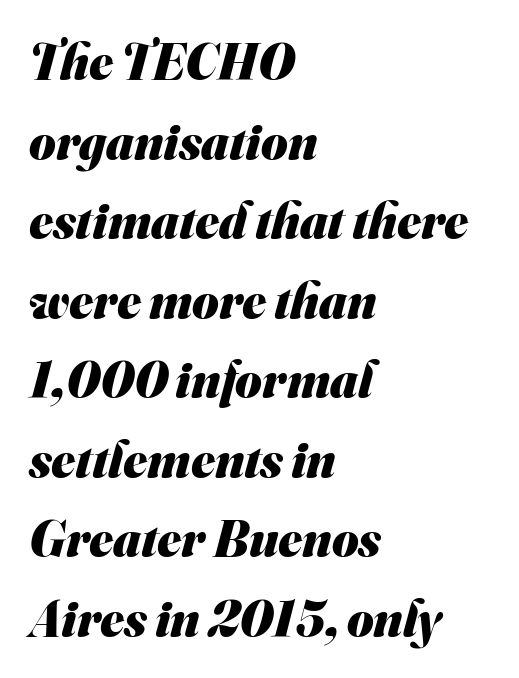
Notice how descenders clear the ascenders below comfortably — that's standard leading. Chunky letters — that's bold for sure. The face used here is rendered with its standard letterfit. Stroke terminals: plain, sans-serif. Beneath every word, the page is bare. The letters advance in unequal steps, a hallmark of proportional type.
